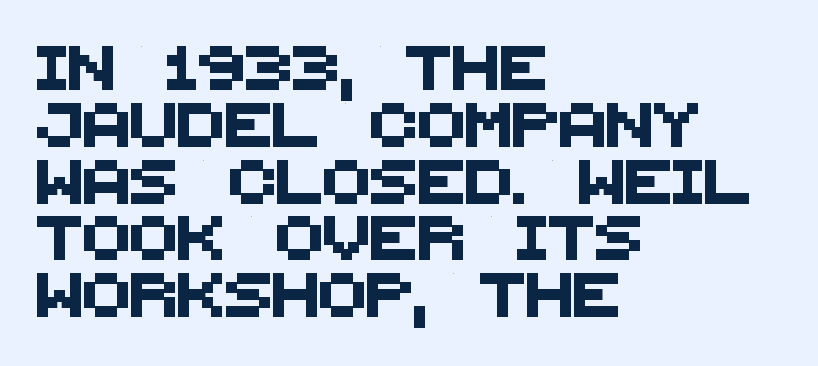
Q: Is the typeface a serif or a sans-serif typeface? A: Sans-serif.
Q: Is the text underlined? A: No.
Q: How is the paragraph aligned? A: Left-aligned.
Q: Is the spacing between letters normal or unusually wide? A: Normal.
Q: Is the spacing between lines tight, normal or loose? A: Normal.
Q: Width (condensed, normal, or wide)? A: Normal.
Q: Stroke contrast? A: Medium.
Q: x-height? A: Large.
Q: Monospaced? A: No.
